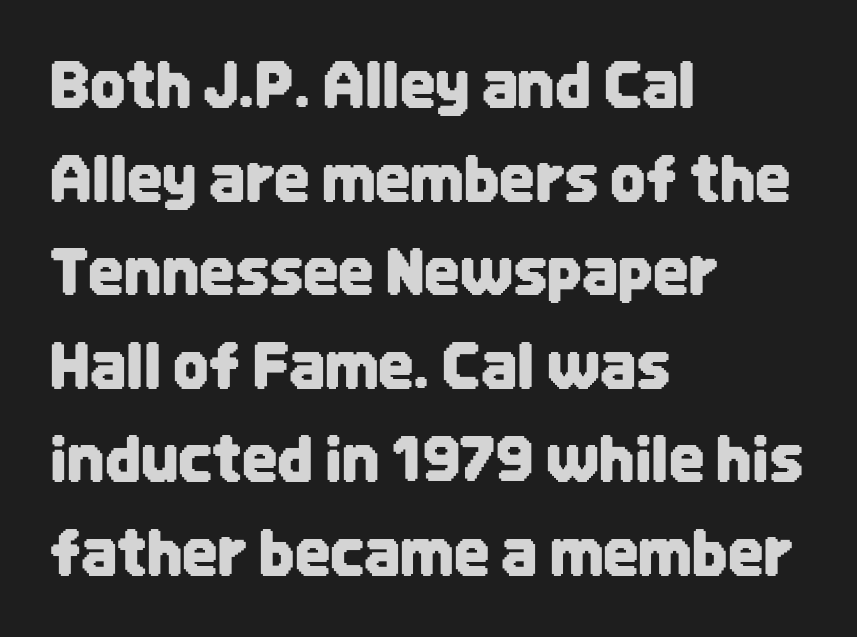
Q: Is the text italic (slanted)? A: No, it is upright.
Q: Is the typeface a serif or a sans-serif typeface? A: Sans-serif.
Q: Is the text underlined? A: No.
Q: How is the paragraph aligned? A: Left-aligned.
Q: Is the spacing between letters normal or unusually wide? A: Normal.
Q: Is the spacing between lines tight, normal or loose? A: Normal.
Q: Width (condensed, normal, or wide)? A: Condensed.
Q: Stroke contrast? A: Low.
Q: x-height? A: Large.
Q: Monospaced? A: No.
